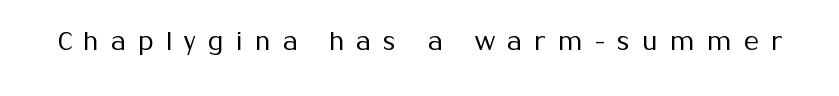
The image shows 25 px text type, upright; set unusually wide letter spacing (+0.5 em), not underlined.
